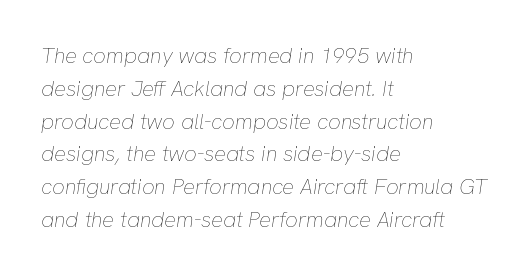
The image shows 22 px text type, italic (leaning right); set left-aligned, normal line spacing (1.49x), normal letter spacing, not underlined.
